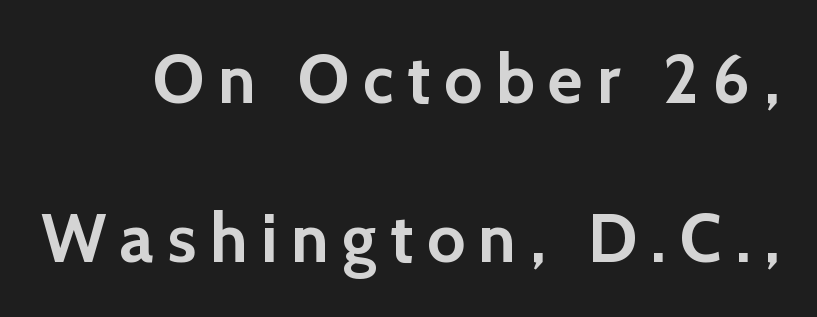
The passage shown is typed in a proportional face where columns would drift. This rendering widens character spacing well past its baseline value. Ordinary non-slanted type is in use. Are there feet on the stems? There aren't — it's a sans.
